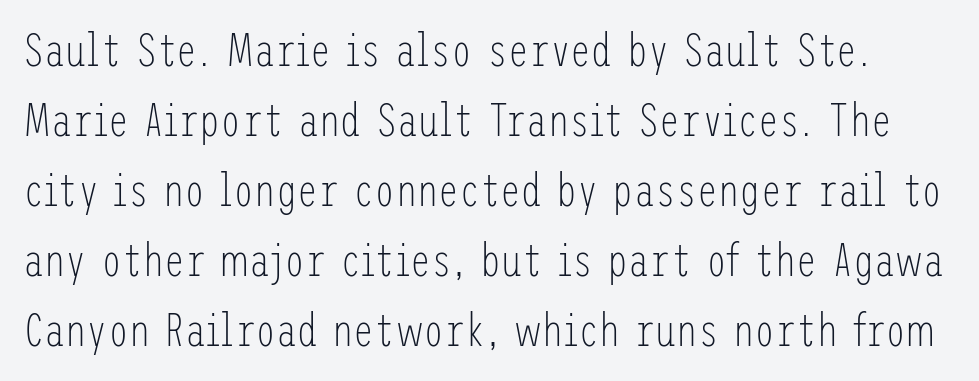
{"serif": "no", "italic": "no", "bold": "no", "weight": "light", "width": "condensed", "stroke_contrast": "low", "x_height": "medium", "underline": "no", "line_spacing": "normal", "line_spacing_ratio": 1.49, "letter_spacing": "normal", "letter_spacing_em": 0.0, "glyph_px": 47}
